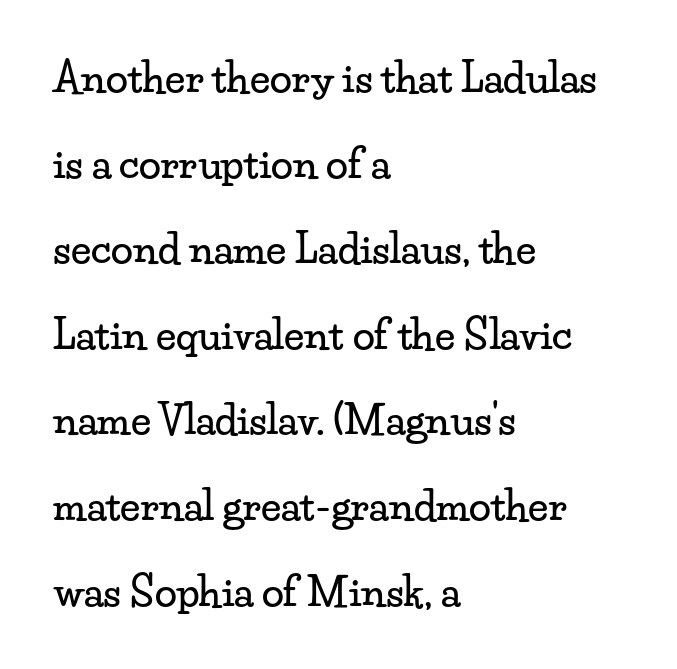
Q: Is the text italic (slanted)? A: No, it is upright.
Q: Is the typeface a serif or a sans-serif typeface? A: Serif.
Q: Is the text underlined? A: No.
Q: How is the paragraph aligned? A: Left-aligned.
Q: Is the spacing between letters normal or unusually wide? A: Normal.
Q: Is the spacing between lines tight, normal or loose? A: Loose.
Q: Width (condensed, normal, or wide)? A: Wide.
Q: Stroke contrast? A: Low.
Q: x-height? A: Small.
Q: Monospaced? A: No.
